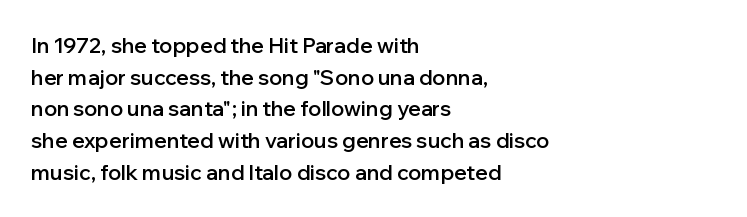
Italic? Not at all — the glyphs are vertical. A typesetter would call this zero additional tracking. The typesetting leans somewhat heavy: a semibold. The string is rendered with underlining switched off. The setting favours the left margin, as ordinary paragraphs usually do.
